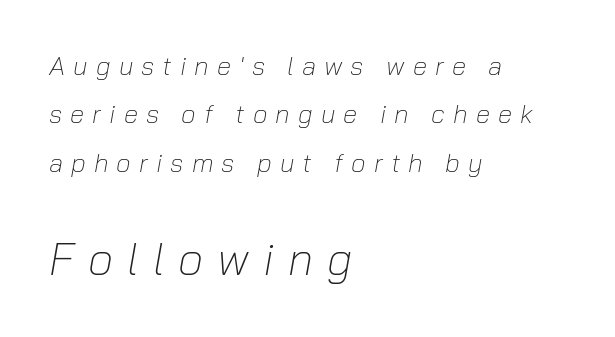
{"italic": "yes", "lean": "right", "slant_degrees": 10, "bold": "no", "weight": "light", "width": "normal", "stroke_contrast": "low", "x_height": "medium", "monospaced": "no", "underline": "no", "align": "left", "line_spacing_ratio": 1.86, "letter_spacing": "wide", "letter_spacing_em": 0.31, "larger_block": "second", "size_ratio": 1.73, "glyph_px": 45}
